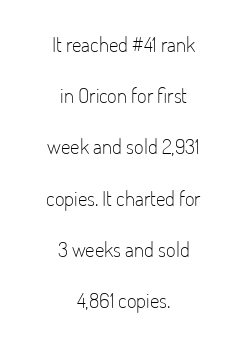
{"italic": "no", "bold": "no", "underline": "no", "align": "center", "line_spacing": "loose", "line_spacing_ratio": 2.44, "letter_spacing": "normal", "letter_spacing_em": 0.0, "glyph_px": 21}
